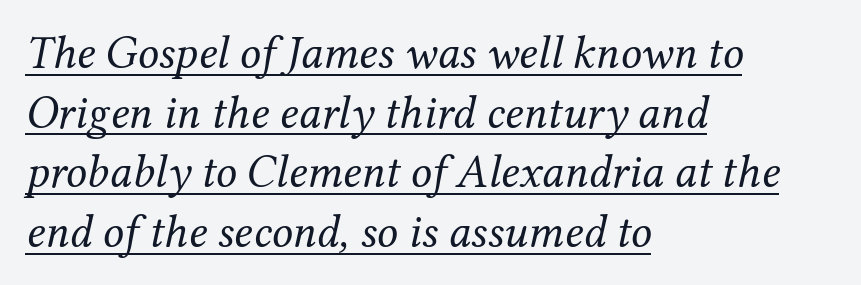
The image shows 47 px regular-weight serif type, italic (leaning right); set left-aligned, normal line spacing (1.27x), normal letter spacing, underlined; medium stroke contrast and a medium x-height.
